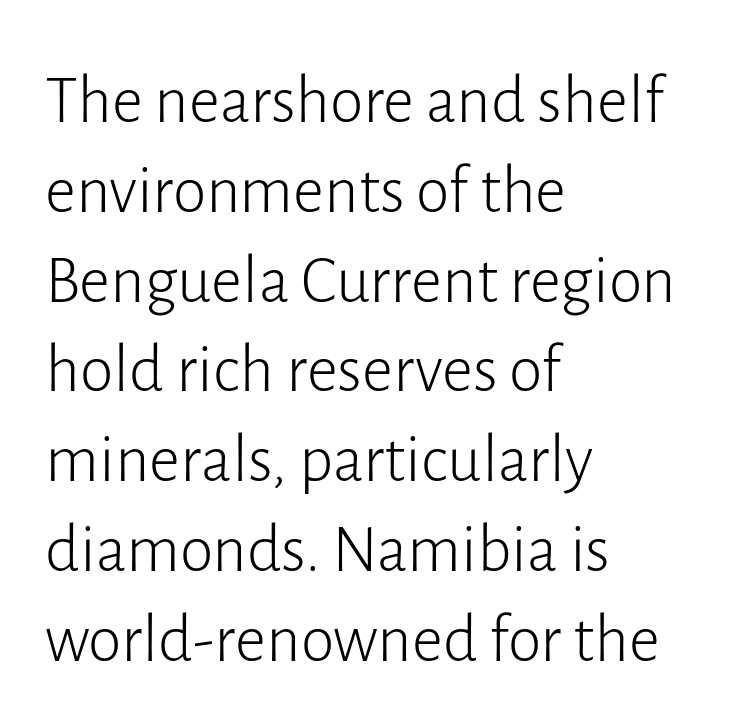
{"serif": "no", "italic": "no", "bold": "no", "weight": "light", "width": "normal", "stroke_contrast": "low", "x_height": "medium", "monospaced": "no", "underline": "no", "align": "left", "line_spacing": "normal", "line_spacing_ratio": 1.32, "letter_spacing": "normal", "letter_spacing_em": 0.0, "glyph_px": 68}
